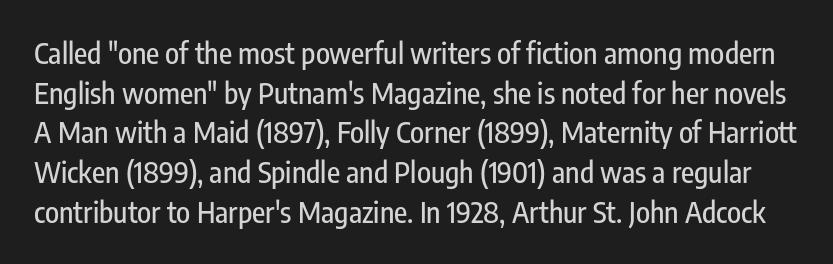
Q: Is the text italic (slanted)? A: No, it is upright.
Q: Is the typeface a serif or a sans-serif typeface? A: Sans-serif.
Q: Is the text underlined? A: No.
Q: Is the spacing between letters normal or unusually wide? A: Normal.
Q: Is the spacing between lines tight, normal or loose? A: Normal.
Q: Width (condensed, normal, or wide)? A: Condensed.
Q: Stroke contrast? A: Low.
Q: x-height? A: Medium.
Q: Monospaced? A: No.
